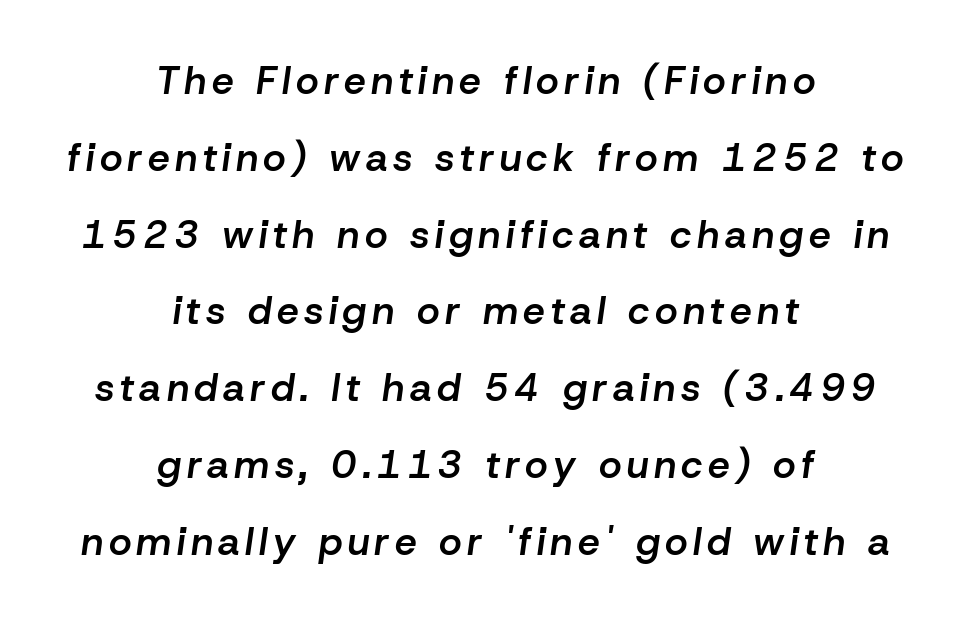
In terms of weight, the rendering is demibold, just under bold. A typesetter would call this proportional, since set widths differ per character. The line-height multiplier appears high, well above default. Type without underlining. Reading down the block, each line starts at a different indent, mirrored at its end.
